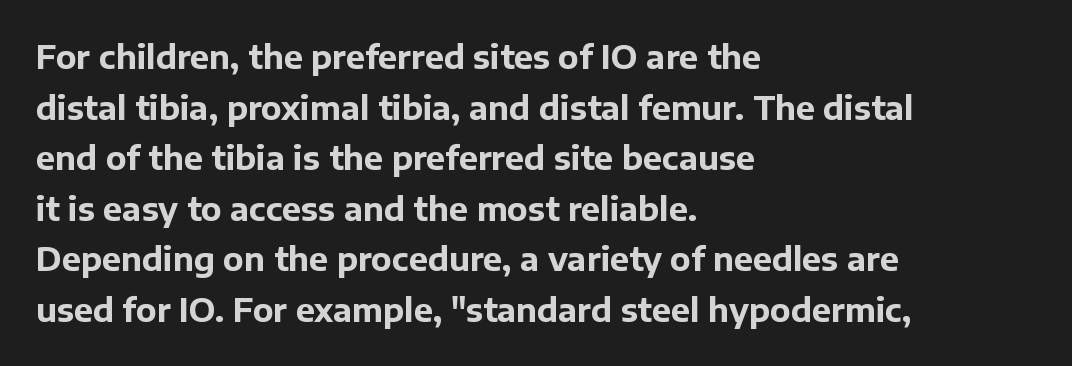
Q: Is the text bold? A: Yes.
Q: Is the text italic (slanted)? A: No, it is upright.
Q: Is the typeface a serif or a sans-serif typeface? A: Sans-serif.
Q: Is the text underlined? A: No.
Q: How is the paragraph aligned? A: Left-aligned.
Q: Is the spacing between letters normal or unusually wide? A: Normal.
Q: Is the spacing between lines tight, normal or loose? A: Normal.
Q: Width (condensed, normal, or wide)? A: Normal.
Q: Stroke contrast? A: Low.
Q: x-height? A: Medium.
Q: Monospaced? A: No.
